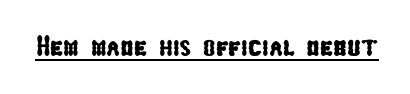
Q: Is the typeface a serif or a sans-serif typeface? A: Sans-serif.
Q: Is the text underlined? A: Yes.
Q: Is the spacing between letters normal or unusually wide? A: Normal.
Q: Width (condensed, normal, or wide)? A: Condensed.
Q: Stroke contrast? A: Low.
Q: x-height? A: Medium.
Q: Monospaced? A: No.
